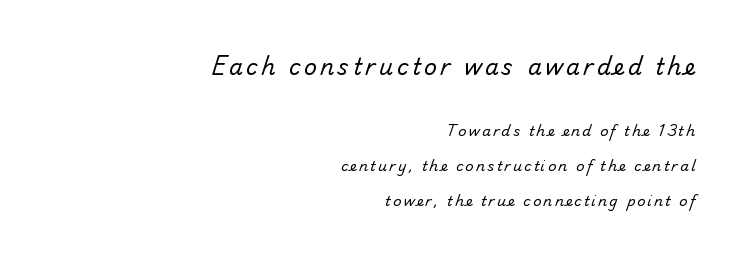
A bare baseline throughout the passage. Summary of vertical rhythm: relaxed, with wide interline spacing. Short and long lines alike share a common ending point at right. The face looks like a standard text weight, possibly lighter.
